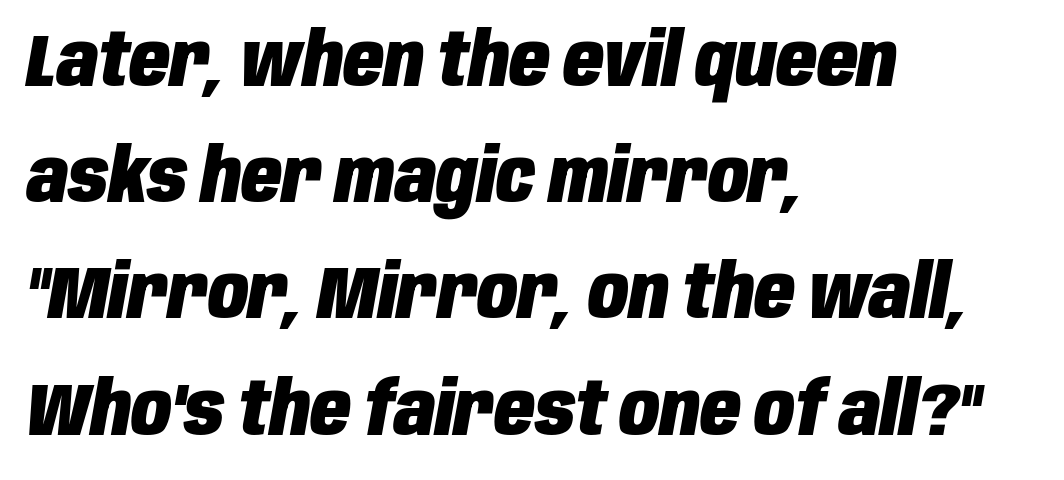
Q: Is the text bold? A: Yes.
Q: Is the text italic (slanted)? A: Yes, it leans right by about 10 degrees.
Q: Is the text underlined? A: No.
Q: How is the paragraph aligned? A: Left-aligned.
Q: Is the spacing between letters normal or unusually wide? A: Normal.
Q: Is the spacing between lines tight, normal or loose? A: Normal.
Q: Width (condensed, normal, or wide)? A: Condensed.
Q: Stroke contrast? A: Low.
Q: x-height? A: Large.
Q: Monospaced? A: No.
